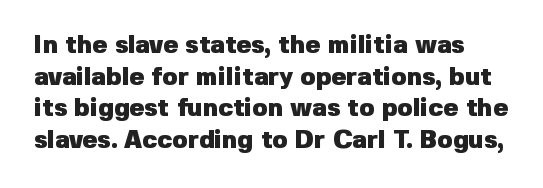
Compared with typical paragraphs, the rows here are spaced about the same. The strokes are fattened all the way to bold. You can tell it's not italic because the verticals are truly vertical. Underlining? Definitely not there. Is the letter spacing exaggerated? No — it looks like the ordinary default.
